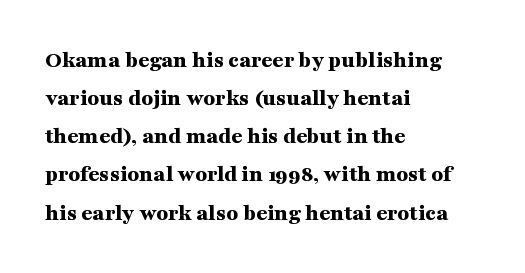
{"italic": "no", "bold": "yes", "underline": "no", "align": "left", "line_spacing": "normal", "line_spacing_ratio": 1.59, "letter_spacing": "normal", "letter_spacing_em": 0.0, "glyph_px": 24}
